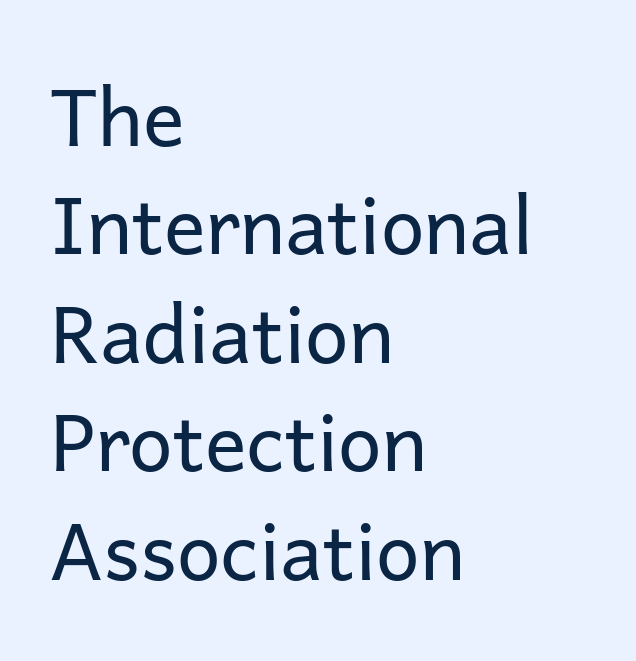
Letter spacing: default. Weight: regular or lighter. The designer went with a sans here, leaving each stem footless. The zone under the glyphs is completely vacant. Horizontally, the lines are justified to the leading edge only.
